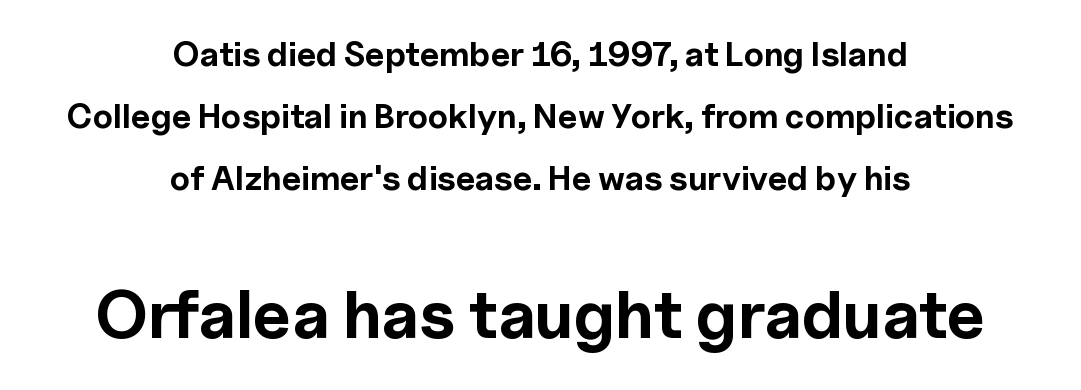
Q: Is the text bold? A: Yes.
Q: Is the text italic (slanted)? A: No, it is upright.
Q: Is the typeface a serif or a sans-serif typeface? A: Sans-serif.
Q: Is the text underlined? A: No.
Q: How is the paragraph aligned? A: Centered.
Q: Is the spacing between letters normal or unusually wide? A: Normal.
Q: Which block of text is set in a larger size, the first (top) or the second (bottom)? A: The second (bottom) one.
Q: Width (condensed, normal, or wide)? A: Normal.
Q: x-height? A: Medium.
Q: Monospaced? A: No.
